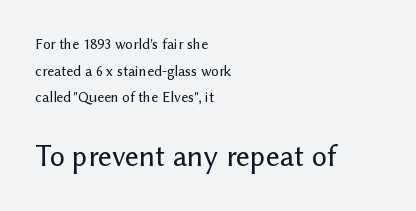
The image shows 30 px sans-serif type, upright; set left-aligned, line spacing 1.78x, normal letter spacing, not underlined; the second (bottom) block is 2.0x larger; low stroke contrast and a medium x-height.
